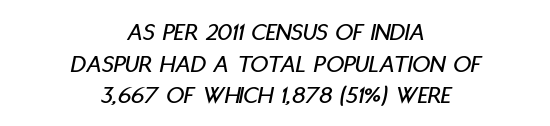
{"italic": "yes", "lean": "right", "slant_degrees": 11, "underline": "no", "align": "center", "line_spacing": "normal", "line_spacing_ratio": 1.27, "letter_spacing": "normal", "letter_spacing_em": 0.0, "glyph_px": 25}
